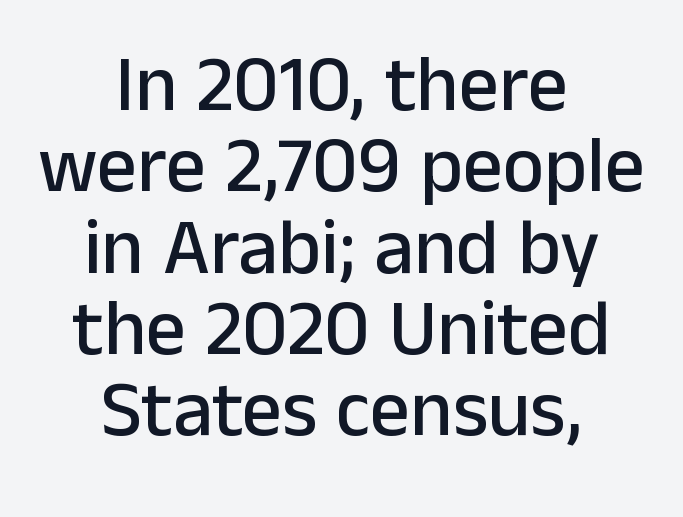
The area under the type is left untouched. What stands out about the letter spacing? Nothing — it is the standard amount. The leading is snug, giving the passage a crowded texture. No italicization has been applied; the sample stays upright. Think of a printed novel: that variable character pitch is what you see here. A sans-serif font was chosen for this passage.
